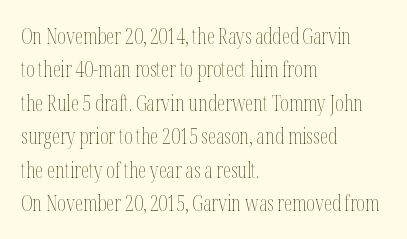
How would I describe the line gaps? Plain and ordinary. Weight: in the light-to-regular range. The type is set solid horizontally, with unmodified tracking. The lines are quadded left.
